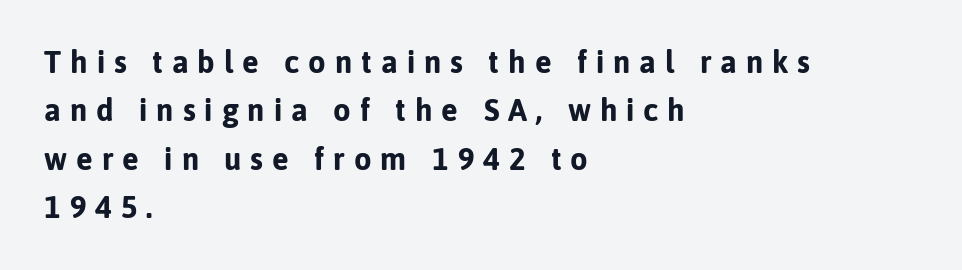
How are the letters spaced? Widely, with obvious added tracking. A typesetter would mark this as roman, not italic. One glance says typical: line gaps are just what's usual. Heft: maximum for text — a bold. These lines stack with their left ends in a neat column. I'd call this a sans setting — the letters go barefoot.
